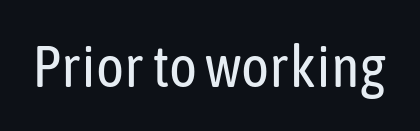
The image shows 59 px regular-weight, condensed sans-serif type, upright; set normal letter spacing, not underlined; low stroke contrast and a medium x-height.
